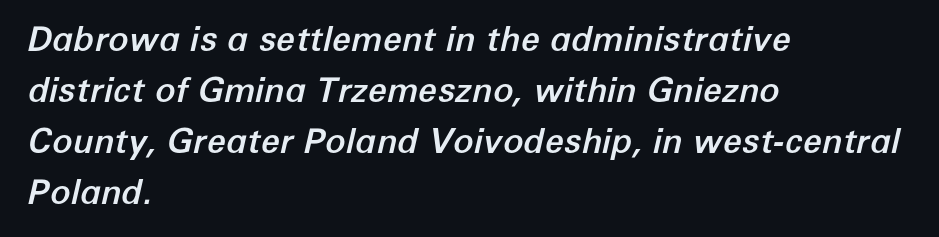
Nothing unusual about the tracking: characters are spaced as the font intends. Do the characters align in a grid? No, the font is proportional. If you drew a line through each stem, it would be angled. Line beginnings align vertically; line endings do not. Leading: standard.
